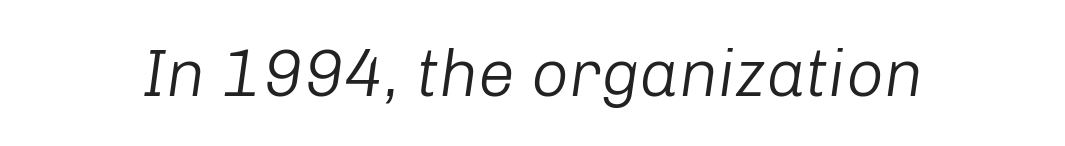
The image shows 66 px light type, italic (leaning right); set normal letter spacing, not underlined; low stroke contrast and a medium x-height.
